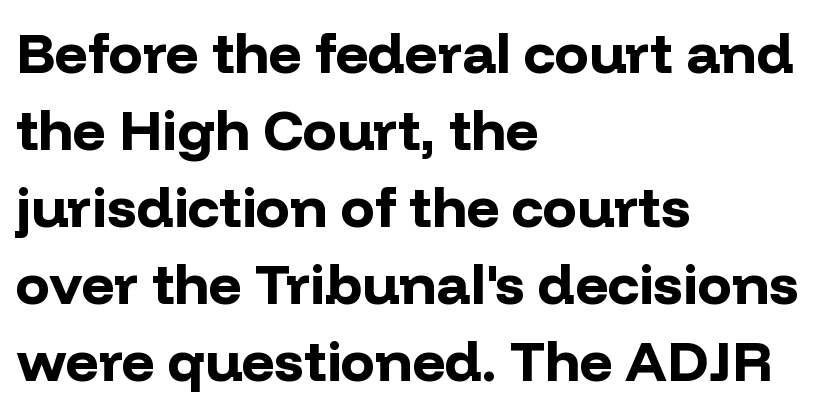
These lines stack with their left ends in a neat column. Is this a fixed-width face? No — the glyphs have proportional, varying widths. On the weight axis this lands at bold, roughly 700. Designer's note — italics off, roman on.
